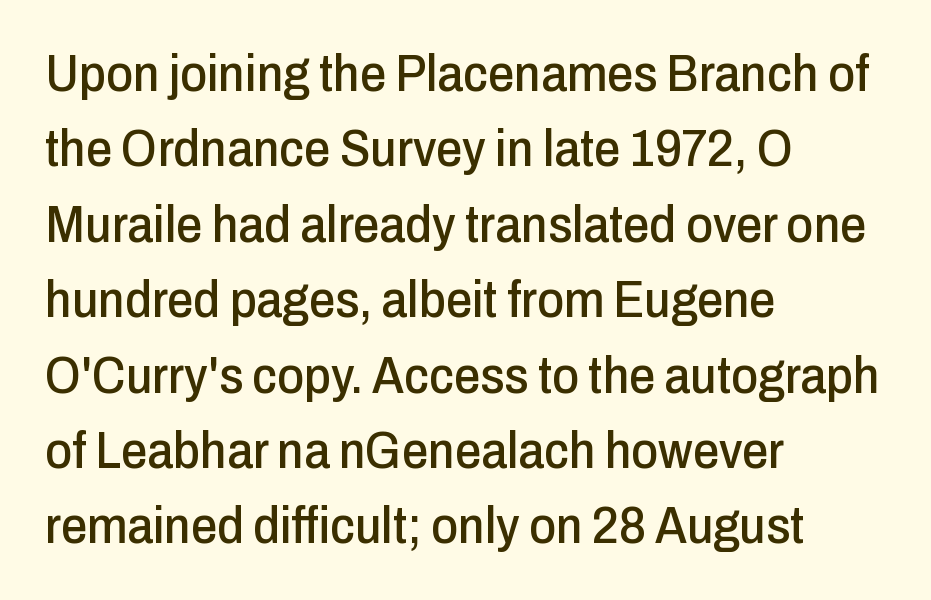
The image shows 52 px condensed sans-serif type, upright; set left-aligned, normal line spacing (1.45x), normal letter spacing, not underlined; low stroke contrast and a medium x-height.
